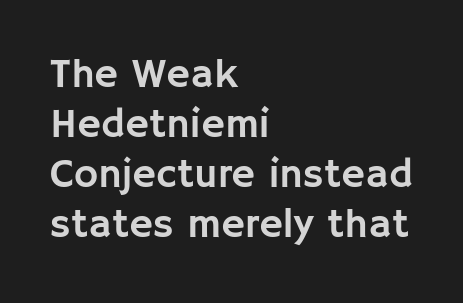
{"serif": "no", "italic": "no", "width": "normal", "stroke_contrast": "low", "x_height": "large", "monospaced": "no", "underline": "no", "align": "left", "line_spacing_ratio": 1.22, "letter_spacing": "normal", "letter_spacing_em": 0.0, "glyph_px": 41}
